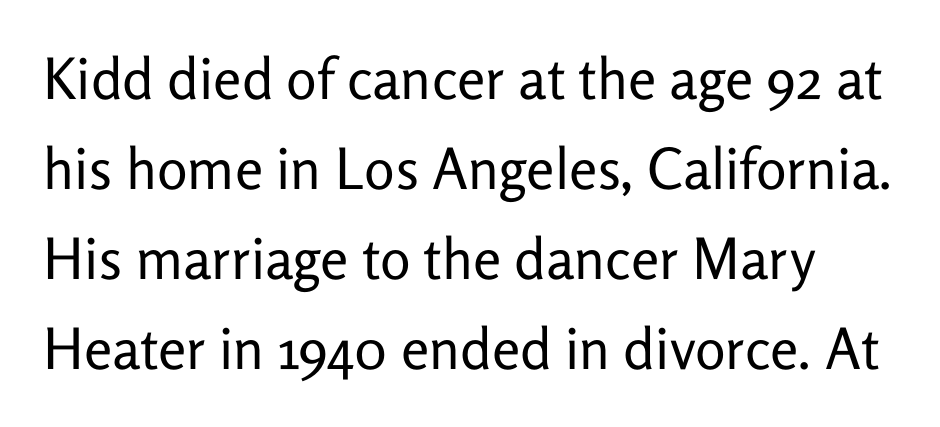
The image shows 57 px regular-weight sans-serif type, upright; set normal line spacing (1.58x), normal letter spacing, not underlined; low stroke contrast and a medium x-height.
